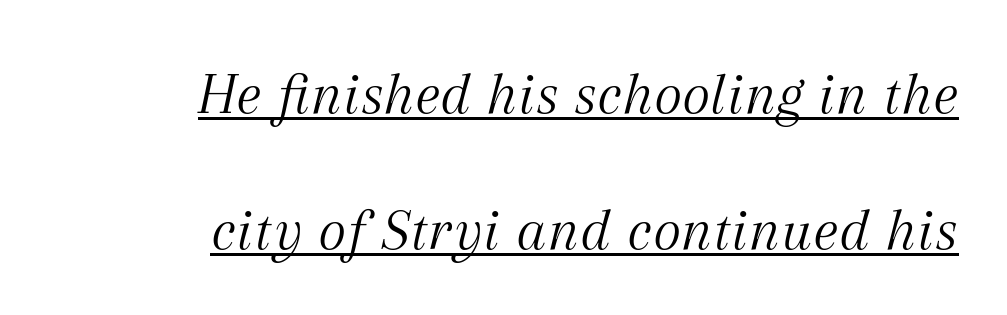
The image shows 61 px light serif type, italic (leaning right); set right-aligned, loose line spacing (2.23x), normal letter spacing, underlined; medium stroke contrast and a medium x-height.
